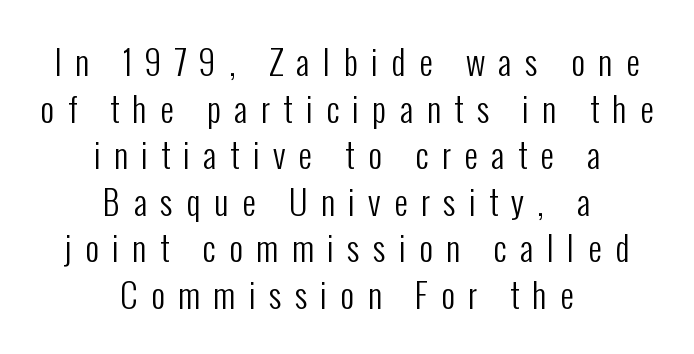
The image shows 34 px regular-weight, condensed sans-serif type, upright; set centered, normal line spacing (1.37x), unusually wide letter spacing (+0.39 em), not underlined; low stroke contrast and a medium x-height.
